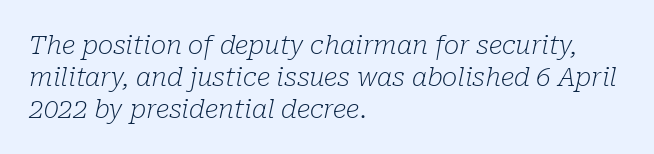
Q: Is the text bold? A: No.
Q: Is the text italic (slanted)? A: Yes, it leans right by about 10 degrees.
Q: Is the text underlined? A: No.
Q: How is the paragraph aligned? A: Left-aligned.
Q: Is the spacing between letters normal or unusually wide? A: Normal.
